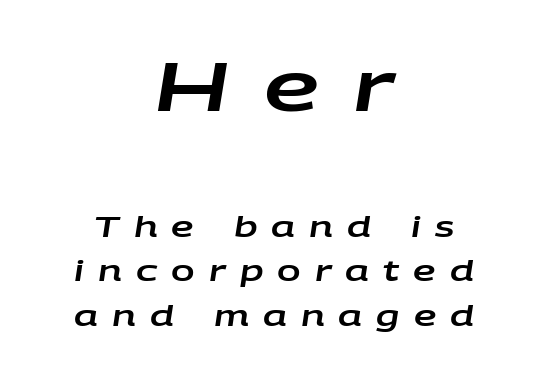
{"italic": "yes", "lean": "right", "slant_degrees": 9, "width": "wide", "stroke_contrast": "low", "x_height": "large", "monospaced": "no", "underline": "no", "align": "center", "line_spacing": "normal", "line_spacing_ratio": 1.59, "letter_spacing": "wide", "letter_spacing_em": 0.5, "larger_block": "first", "size_ratio": 2.46, "glyph_px": 69}
